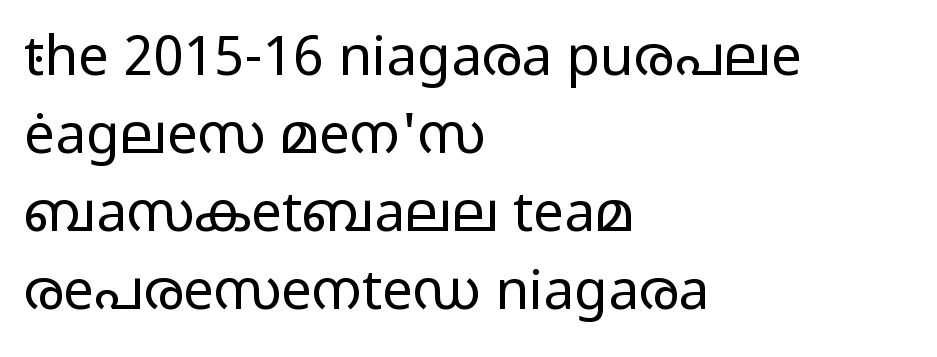
Q: Is the text bold? A: No.
Q: Is the text italic (slanted)? A: No, it is upright.
Q: Is the typeface a serif or a sans-serif typeface? A: Sans-serif.
Q: Is the text underlined? A: No.
Q: How is the paragraph aligned? A: Left-aligned.
Q: Is the spacing between letters normal or unusually wide? A: Normal.
Q: Is the spacing between lines tight, normal or loose? A: Normal.
Q: Width (condensed, normal, or wide)? A: Wide.
Q: Stroke contrast? A: Low.
Q: x-height? A: Medium.
Q: Monospaced? A: No.
